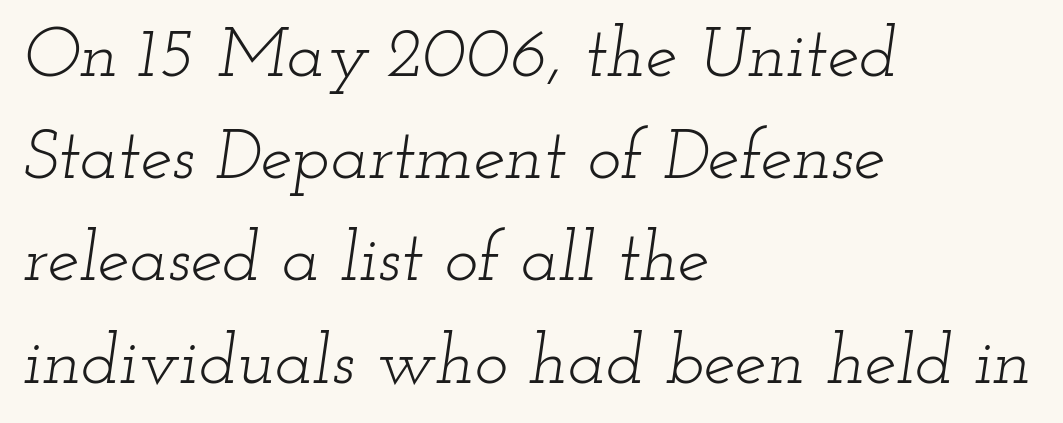
Q: Is the text bold? A: No.
Q: Is the text italic (slanted)? A: Yes, it leans right by about 12 degrees.
Q: Is the typeface a serif or a sans-serif typeface? A: Serif.
Q: Is the text underlined? A: No.
Q: How is the paragraph aligned? A: Left-aligned.
Q: Is the spacing between letters normal or unusually wide? A: Normal.
Q: Is the spacing between lines tight, normal or loose? A: Normal.
Q: Width (condensed, normal, or wide)? A: Wide.
Q: Stroke contrast? A: Low.
Q: x-height? A: Small.
Q: Monospaced? A: No.
